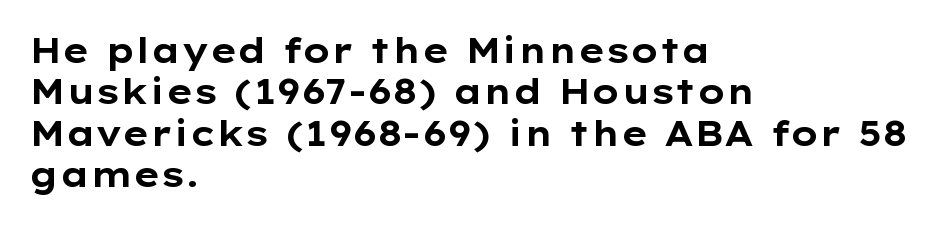
Bold? Absolutely — the strokes are thick and heavy. Every stem runs plumb, perpendicular to the baseline. The face used here is proportionally spaced, like ordinary book or web type. Is the block centered? No — it sits flush against the left margin. Observe the absence of serifs on each vertical stroke in this sample.
